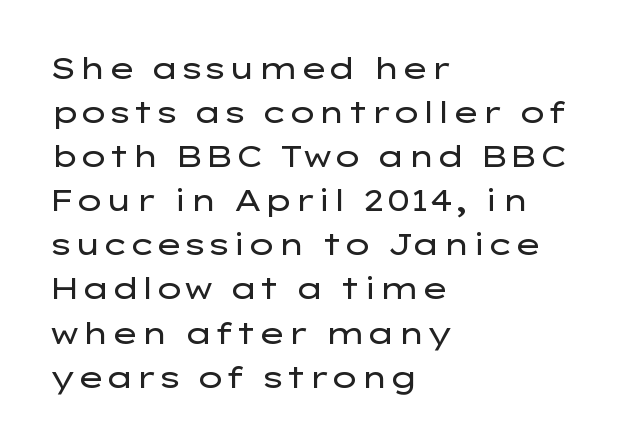
The image shows 30 px regular-weight, wide sans-serif type, upright; set left-aligned, normal line spacing (1.47x), normal letter spacing, not underlined; low stroke contrast and a medium x-height.
